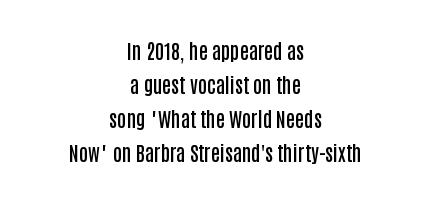
These lines keep a tight, regular rhythm from letter to letter. Posture: vertical. What weight is shown? A semibold, between regular and bold. Interline gaps are of average width in this sample. Layout note: lines centered.
